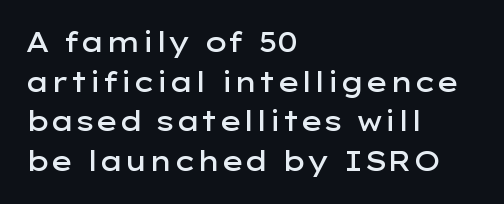
The image shows 27 px text type, upright; set left-aligned, normal line spacing (1.47x), normal letter spacing, not underlined.
